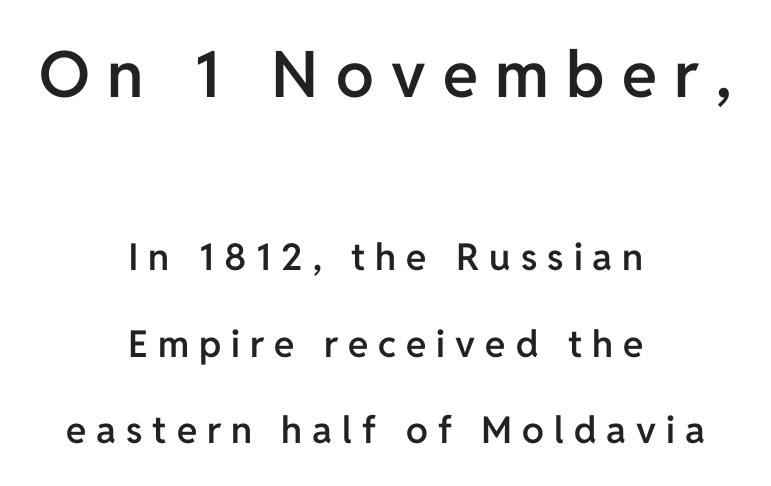
Q: Is the text bold? A: Semi-bold.
Q: Is the text italic (slanted)? A: No, it is upright.
Q: Is the typeface a serif or a sans-serif typeface? A: Sans-serif.
Q: Is the text underlined? A: No.
Q: How is the paragraph aligned? A: Centered.
Q: Is the spacing between letters normal or unusually wide? A: Unusually wide.
Q: Is the spacing between lines tight, normal or loose? A: Loose.
Q: Which block of text is set in a larger size, the first (top) or the second (bottom)? A: The first (top) one.
Q: Width (condensed, normal, or wide)? A: Normal.
Q: Stroke contrast? A: Low.
Q: x-height? A: Medium.
Q: Monospaced? A: No.
